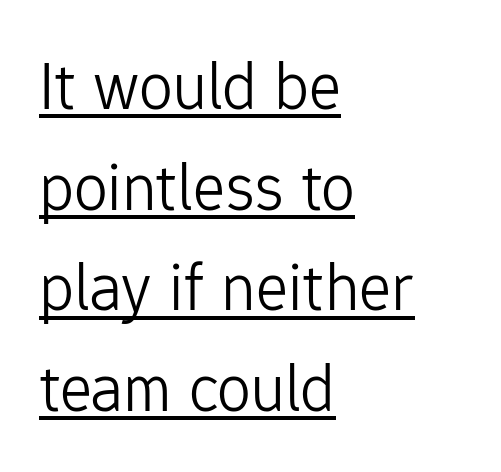
Which margin do the lines hug? The left one — the right edge is uneven. This sample uses a sans-serif face. Summary of weight: not heavy and not bold. Standard letterfit; no display-style spreading of the glyphs. One glance says typical: line gaps are just what's usual.
